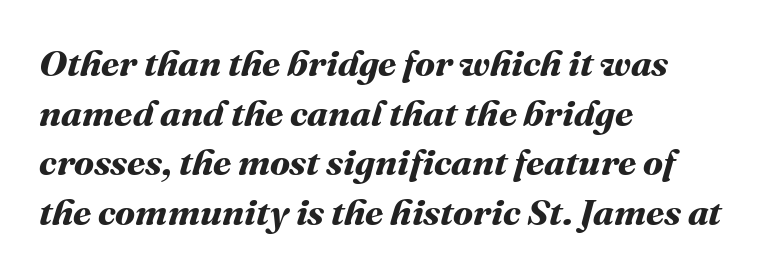
{"bold": "yes", "weight": "bold", "width": "normal", "stroke_contrast": "medium", "x_height": "medium", "monospaced": "no", "underline": "no", "align": "left", "line_spacing": "normal", "line_spacing_ratio": 1.34, "letter_spacing": "normal", "letter_spacing_em": 0.0, "glyph_px": 37}
